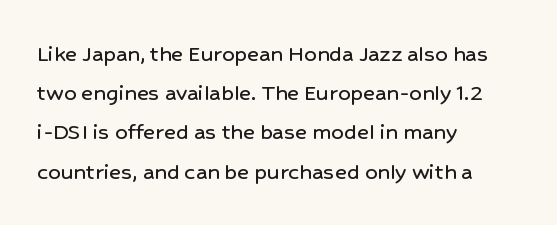
Q: Is the text italic (slanted)? A: No, it is upright.
Q: Is the text underlined? A: No.
Q: How is the paragraph aligned? A: Left-aligned.
Q: Is the spacing between letters normal or unusually wide? A: Normal.
Q: Is the spacing between lines tight, normal or loose? A: Normal.
